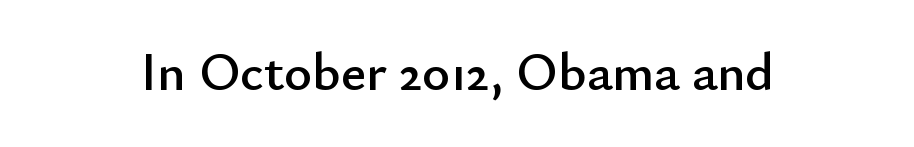
{"serif": "no", "italic": "no", "width": "normal", "stroke_contrast": "low", "x_height": "small", "monospaced": "no", "underline": "no", "letter_spacing": "normal", "letter_spacing_em": 0.0, "glyph_px": 53}
